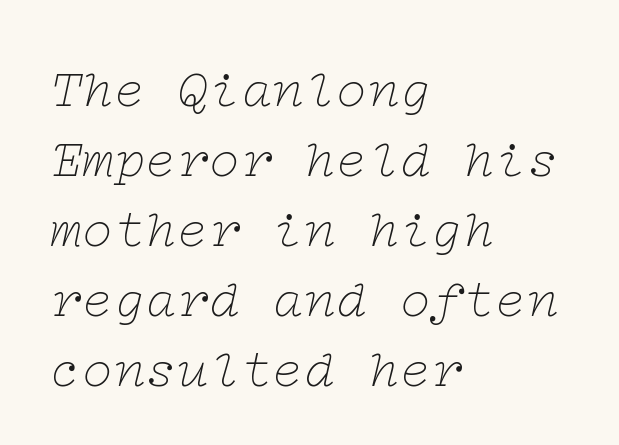
Each word holds together tightly as a unit, with standard inter-letter gaps. Compared with typical paragraphs, the rows here are spaced about the same. The designer went with a serif here, giving each stem small feet. A quiet, ordinary-to-light weight characterises the typeface.
